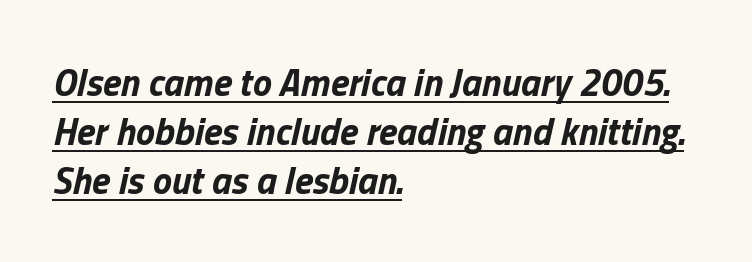
The image shows 38 px bold type, italic (leaning right); set left-aligned, normal line spacing (1.29x), normal letter spacing, underlined; low stroke contrast and a medium x-height.
